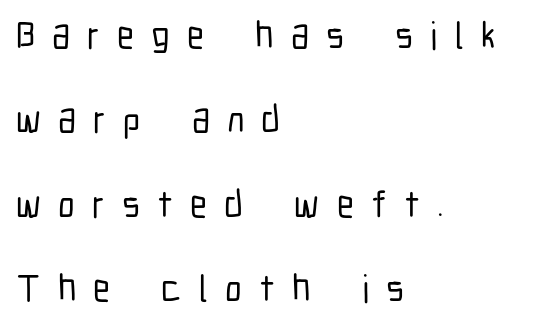
Left-aligned paragraph, ragged on the right. Posture: straight, roman, zero tilt. Reading down the column, the eye jumps a long way to each next line. These lines are composed in type without serifs. Descenders are the only things crossing below the line. Spacing between characters has been opened up far beyond the box default.
